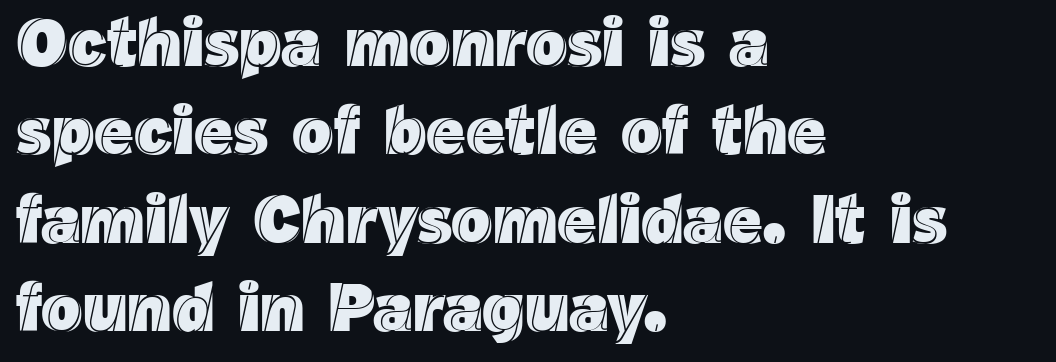
The lettering holds an erect, upright posture throughout. Horizontally, the lines are justified to the leading edge only. The block of text has a typical density, with ordinary space between rows. Anything drawn beneath the words? Only blank space.
